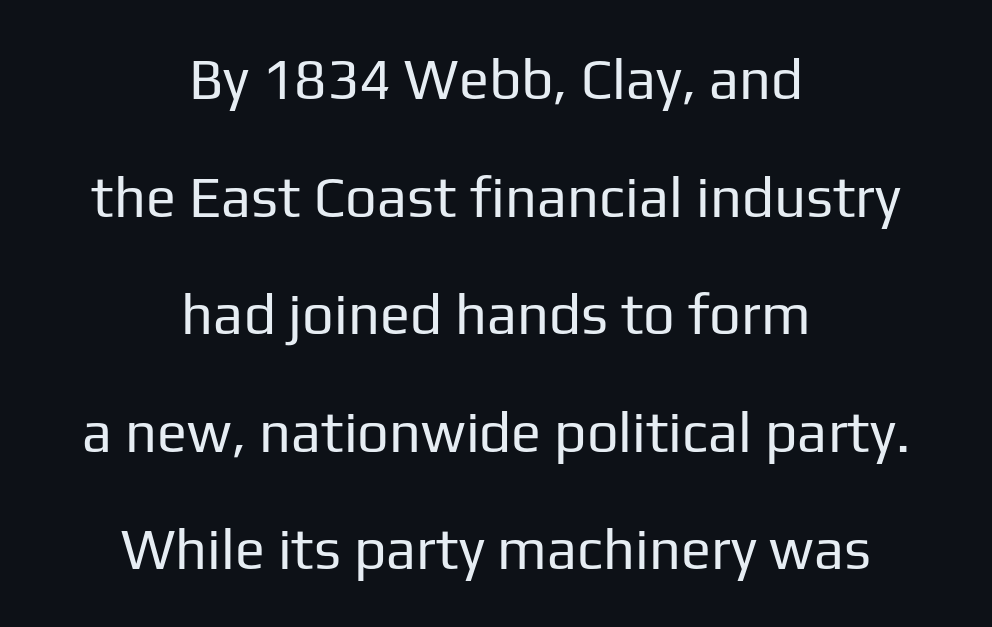
The image shows 56 px regular-weight sans-serif type, upright; set centered, loose line spacing (2.1x), normal letter spacing, not underlined; low stroke contrast and a medium x-height.
